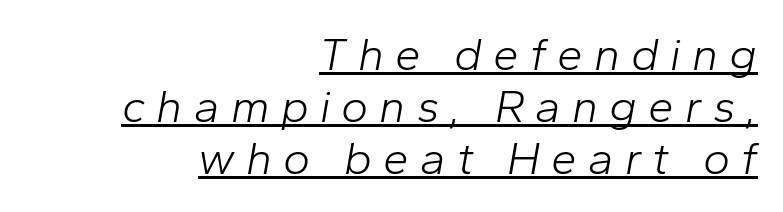
Summary of vertical rhythm: compact, with narrow interline spacing. The tracking jumps out immediately: characters are airy and widely separated. Every word sits above its own underline. It's the slanting kind of type.
